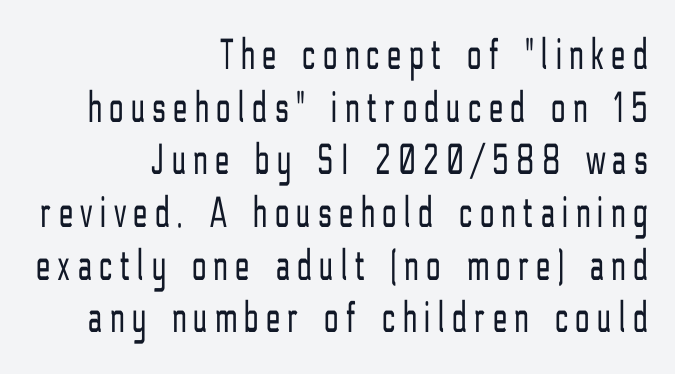
{"serif": "no", "italic": "no", "bold": "no", "weight": "light", "width": "condensed", "stroke_contrast": "low", "x_height": "medium", "monospaced": "no", "underline": "no", "align": "right", "line_spacing_ratio": 1.17, "glyph_px": 45}
